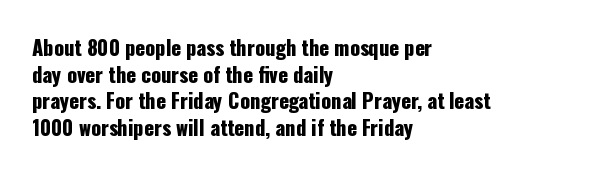
Q: Is the text italic (slanted)? A: No, it is upright.
Q: Is the text underlined? A: No.
Q: How is the paragraph aligned? A: Left-aligned.
Q: Is the spacing between letters normal or unusually wide? A: Normal.
Q: Is the spacing between lines tight, normal or loose? A: Normal.
